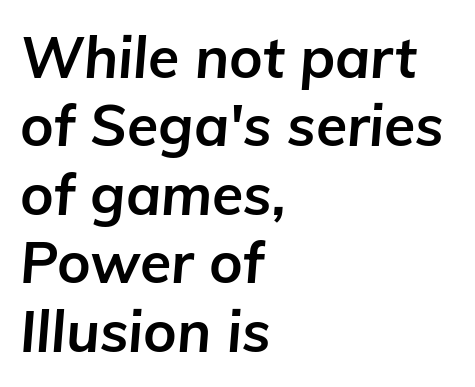
{"italic": "yes", "lean": "right", "slant_degrees": 5, "bold": "yes", "weight": "bold", "width": "normal", "stroke_contrast": "low", "x_height": "medium", "monospaced": "no", "underline": "no", "align": "left", "line_spacing_ratio": 1.2, "letter_spacing": "normal", "letter_spacing_em": 0.0, "glyph_px": 57}
